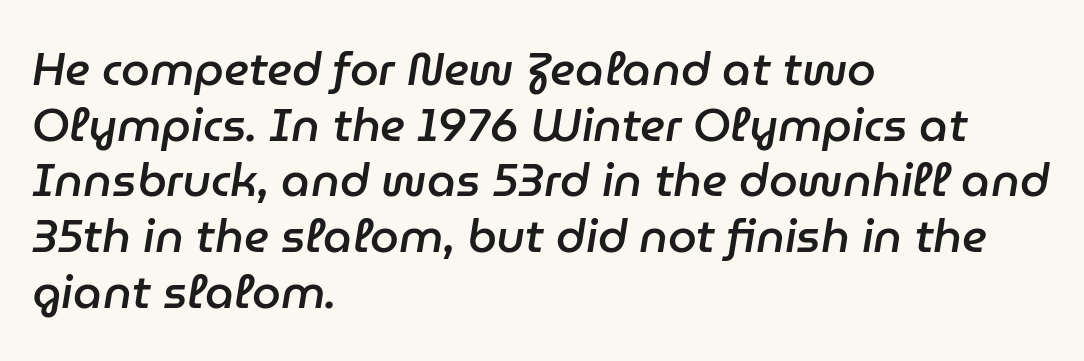
{"italic": "yes", "lean": "right", "slant_degrees": 9, "bold": "semi", "weight": "semibold", "width": "normal", "stroke_contrast": "low", "x_height": "medium", "monospaced": "no", "underline": "no", "align": "left", "line_spacing_ratio": 1.21, "letter_spacing": "normal", "letter_spacing_em": 0.0, "glyph_px": 46}
